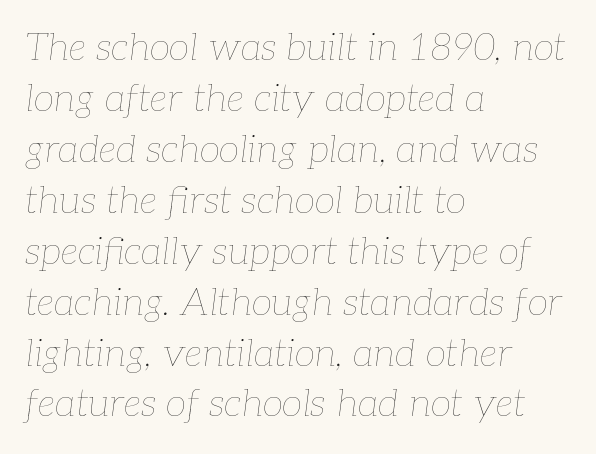
The passage shown is typed in a proportional face where columns would drift. In CSS terms this would be text-align: left. The leading is moderate, giving the passage an even texture. An italicized treatment has been applied to the whole sample. Heaviness? Minimal to ordinary, like unemphasized prose. Letter spacing: default.
